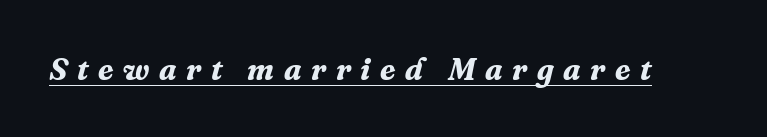
{"serif": "yes", "italic": "yes", "lean": "right", "slant_degrees": 16, "bold": "yes", "weight": "bold", "width": "normal", "stroke_contrast": "medium", "x_height": "medium", "monospaced": "no", "underline": "yes", "letter_spacing": "wide", "letter_spacing_em": 0.31, "glyph_px": 31}
